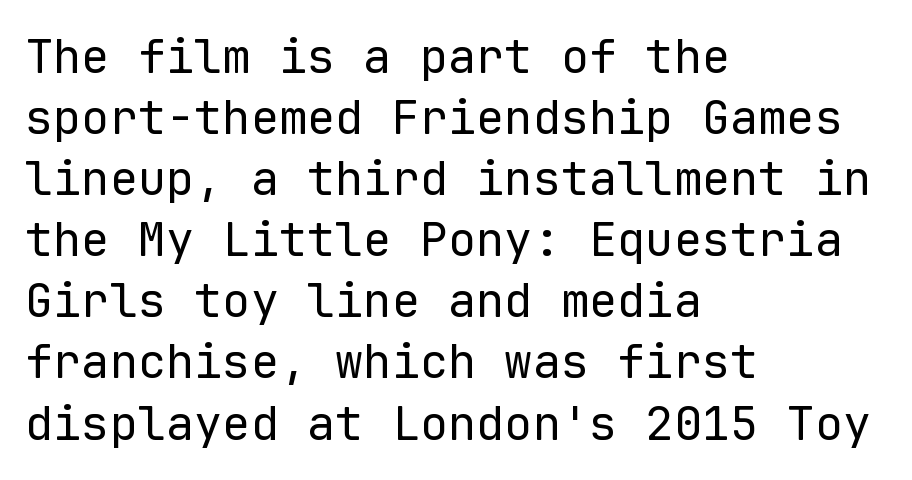
Q: Is the text bold? A: No.
Q: Is the text italic (slanted)? A: No, it is upright.
Q: Is the typeface a serif or a sans-serif typeface? A: Sans-serif.
Q: Is the text underlined? A: No.
Q: How is the paragraph aligned? A: Left-aligned.
Q: Is the spacing between letters normal or unusually wide? A: Normal.
Q: Is the spacing between lines tight, normal or loose? A: Normal.
Q: Width (condensed, normal, or wide)? A: Normal.
Q: Stroke contrast? A: Low.
Q: x-height? A: Medium.
Q: Monospaced? A: Yes.
